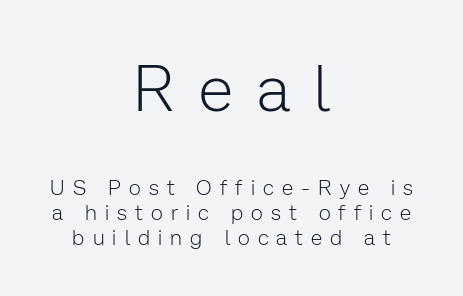
The image shows 64 px light sans-serif type, upright; set centered, line spacing 1.2x, unusually wide letter spacing (+0.39 em), not underlined; the first (top) block is 3.05x larger; low stroke contrast and a medium x-height.
